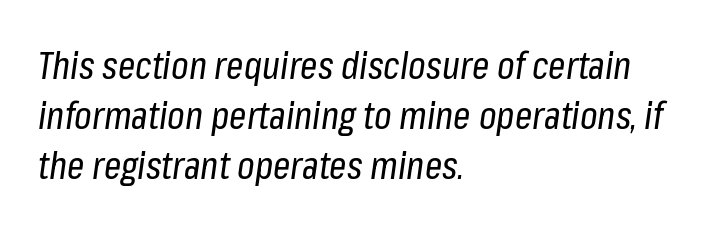
The glyphs are unaccompanied by any horizontal stroke below them. If you measured baseline to baseline, you'd find a middling distance. The passage shown is not bold in any degree. The compositor pushed each line to the left boundary.
